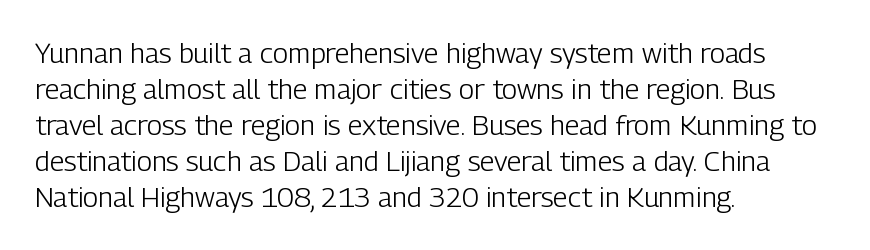
The image shows 28 px light, condensed sans-serif type, upright; set left-aligned, normal line spacing (1.29x), normal letter spacing, not underlined; low stroke contrast and a medium x-height.
